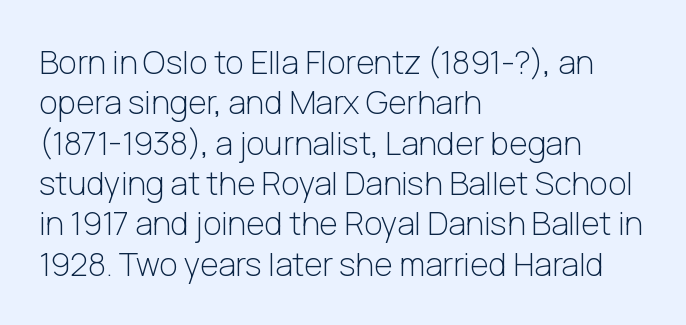
A typesetter would mark this as roman, not italic. The rendering uses natural spacing where letterforms have individual widths. The space beneath each line is pristine and unruled. This rendering employs a face without finishing strokes, i.e., a sans-serif. Compared with typical body copy, the letter spacing here is the same.
